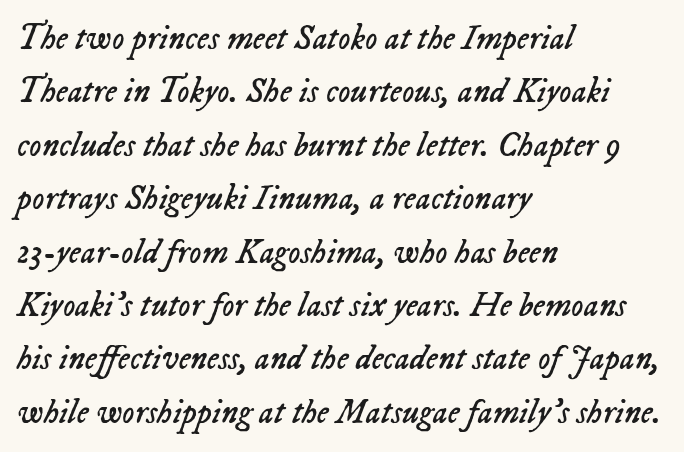
Q: Is the text bold? A: No.
Q: Is the text italic (slanted)? A: Yes, it leans right by about 23 degrees.
Q: Is the text underlined? A: No.
Q: How is the paragraph aligned? A: Left-aligned.
Q: Is the spacing between letters normal or unusually wide? A: Normal.
Q: Is the spacing between lines tight, normal or loose? A: Normal.
Q: Width (condensed, normal, or wide)? A: Normal.
Q: Stroke contrast? A: Low.
Q: x-height? A: Medium.
Q: Monospaced? A: No.
